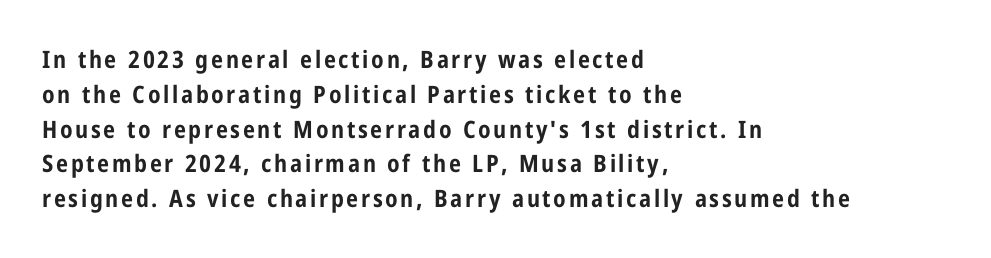
Q: Is the text bold? A: Yes.
Q: Is the text italic (slanted)? A: No, it is upright.
Q: Is the text underlined? A: No.
Q: How is the paragraph aligned? A: Left-aligned.
Q: Is the spacing between lines tight, normal or loose? A: Normal.
